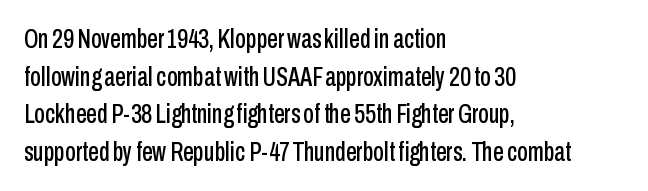
The image shows 27 px text type, upright; set left-aligned, normal line spacing (1.39x), normal letter spacing, not underlined.
